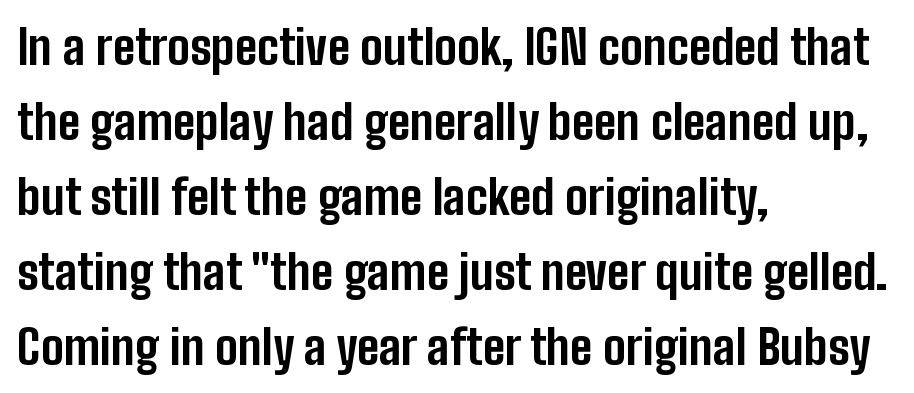
Q: Is the text bold? A: Yes.
Q: Is the text italic (slanted)? A: No, it is upright.
Q: Is the typeface a serif or a sans-serif typeface? A: Sans-serif.
Q: Is the text underlined? A: No.
Q: How is the paragraph aligned? A: Left-aligned.
Q: Is the spacing between letters normal or unusually wide? A: Normal.
Q: Is the spacing between lines tight, normal or loose? A: Normal.
Q: Width (condensed, normal, or wide)? A: Condensed.
Q: Stroke contrast? A: Low.
Q: x-height? A: Medium.
Q: Monospaced? A: No.
